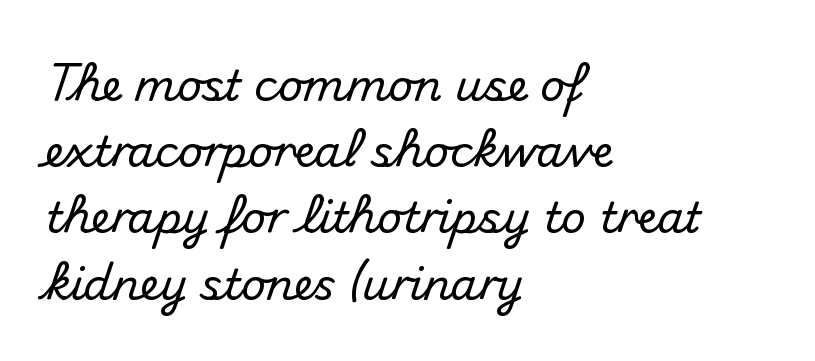
{"serif": "no", "width": "normal", "stroke_contrast": "medium", "x_height": "small", "monospaced": "no", "underline": "no", "align": "left", "line_spacing": "normal", "line_spacing_ratio": 1.54, "letter_spacing": "normal", "letter_spacing_em": 0.0, "glyph_px": 43}
